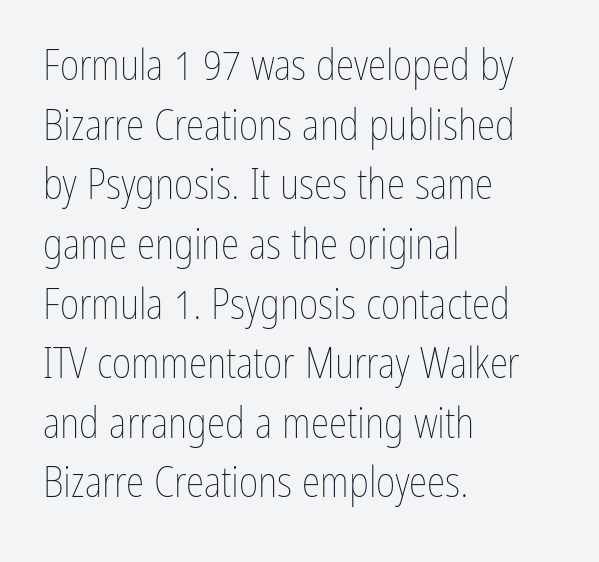
{"italic": "no", "bold": "no", "weight": "thin", "width": "condensed", "stroke_contrast": "low", "x_height": "medium", "monospaced": "no", "underline": "no", "align": "left", "line_spacing": "normal", "line_spacing_ratio": 1.42, "letter_spacing": "normal", "letter_spacing_em": 0.0, "glyph_px": 42}
